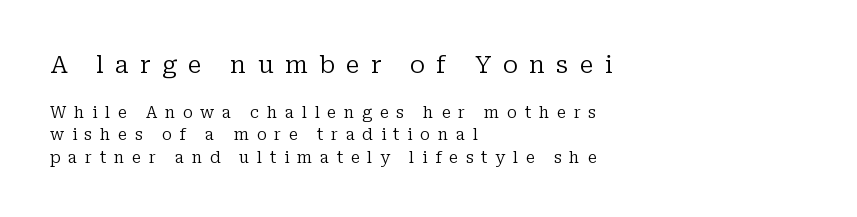
Q: Is the text bold? A: No.
Q: Is the text italic (slanted)? A: No, it is upright.
Q: Is the text underlined? A: No.
Q: How is the paragraph aligned? A: Left-aligned.
Q: Is the spacing between letters normal or unusually wide? A: Unusually wide.
Q: Is the spacing between lines tight, normal or loose? A: Normal.
Q: Which block of text is set in a larger size, the first (top) or the second (bottom)? A: The first (top) one.
